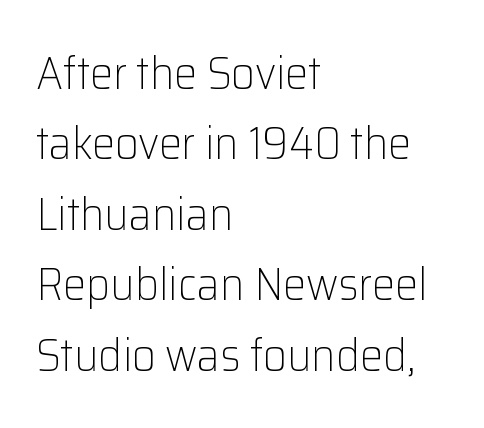
Q: Is the text bold? A: No.
Q: Is the text italic (slanted)? A: No, it is upright.
Q: Is the typeface a serif or a sans-serif typeface? A: Sans-serif.
Q: Is the text underlined? A: No.
Q: How is the paragraph aligned? A: Left-aligned.
Q: Is the spacing between letters normal or unusually wide? A: Normal.
Q: Is the spacing between lines tight, normal or loose? A: Normal.
Q: Width (condensed, normal, or wide)? A: Normal.
Q: Stroke contrast? A: Low.
Q: x-height? A: Medium.
Q: Monospaced? A: No.
